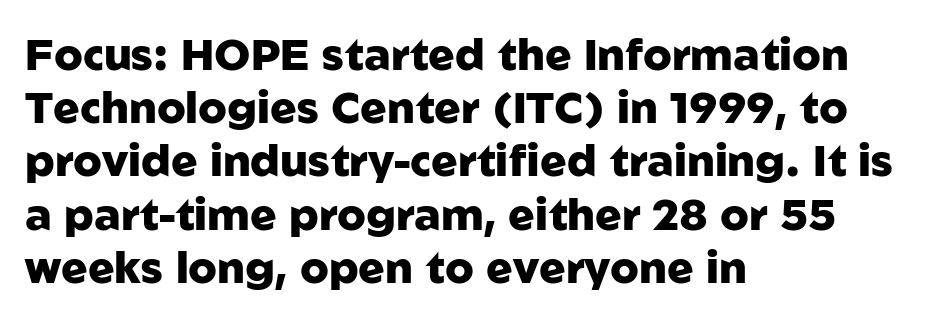
The lettering holds an erect, upright posture throughout. Tracking value appears to be zero — textbook default spacing. Descenders hang freely into open space. The passage shown is typeset with a sans-serif family.
